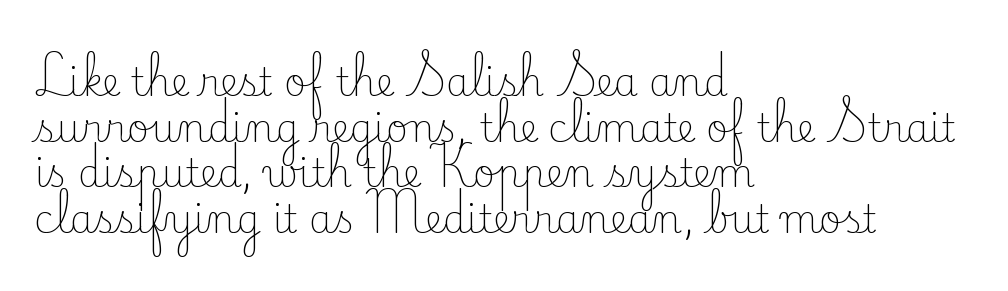
Q: Is the text bold? A: No.
Q: Is the text italic (slanted)? A: No, it is upright.
Q: Is the typeface a serif or a sans-serif typeface? A: Serif.
Q: Is the text underlined? A: No.
Q: How is the paragraph aligned? A: Left-aligned.
Q: Is the spacing between letters normal or unusually wide? A: Normal.
Q: Width (condensed, normal, or wide)? A: Normal.
Q: Stroke contrast? A: Low.
Q: x-height? A: Small.
Q: Monospaced? A: No.
